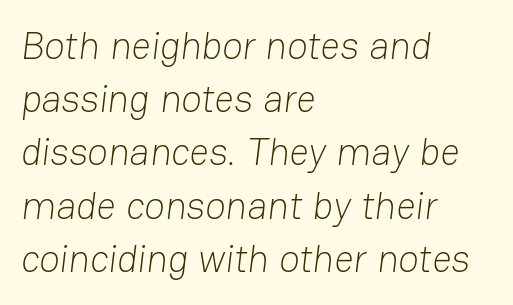
The passage shown is typed in a proportional face where columns would drift. The letterforms sit shoulder to shoulder at normal distance. These lines are composed in type without serifs. In CSS terms this would be text-align: left. Nobody drew a line under any word here. A light-to-regular cut is what we see here.
